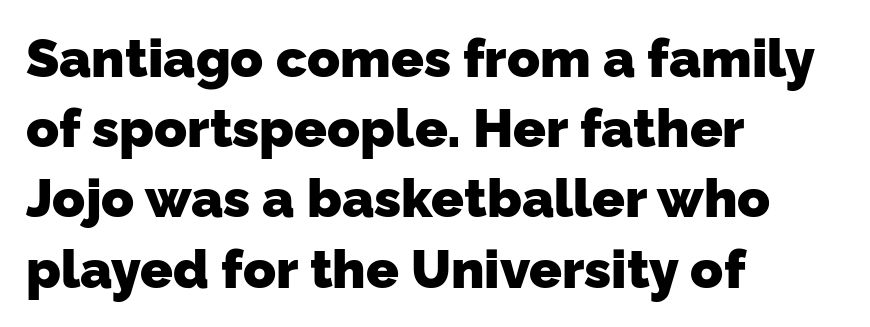
The image shows 54 px heavy sans-serif type; set left-aligned, normal line spacing (1.3x), normal letter spacing, not underlined; low stroke contrast and a medium x-height.
